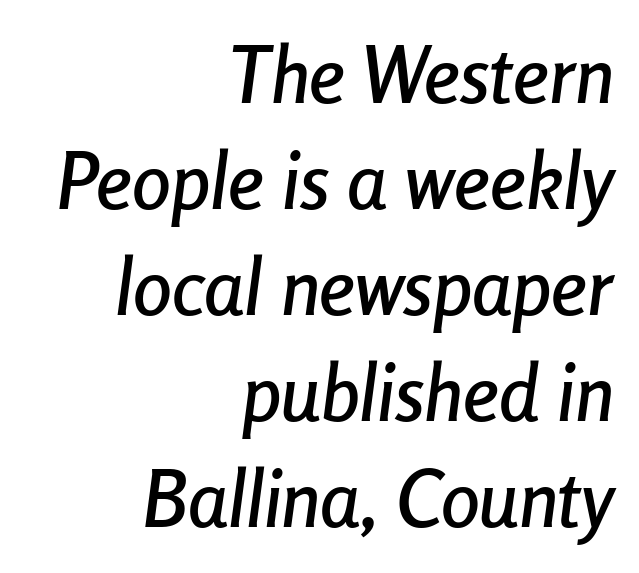
The image shows 78 px condensed type, italic (leaning right); set right-aligned, normal line spacing (1.36x), normal letter spacing, not underlined; low stroke contrast and a medium x-height.
